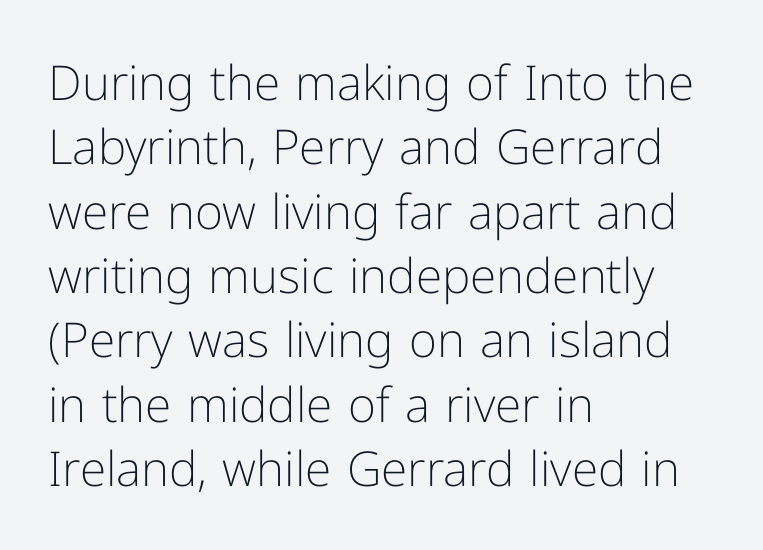
Bare-footed words on every line. Every character sits straight up, as roman type does. These lines are set flush left with a ragged right edge. Note the varied advance widths — an 'i' is clearly narrower than an 'm'. Leading matches the norm, producing a regular column. Nothing unusual about the tracking: characters are spaced as the font intends.
